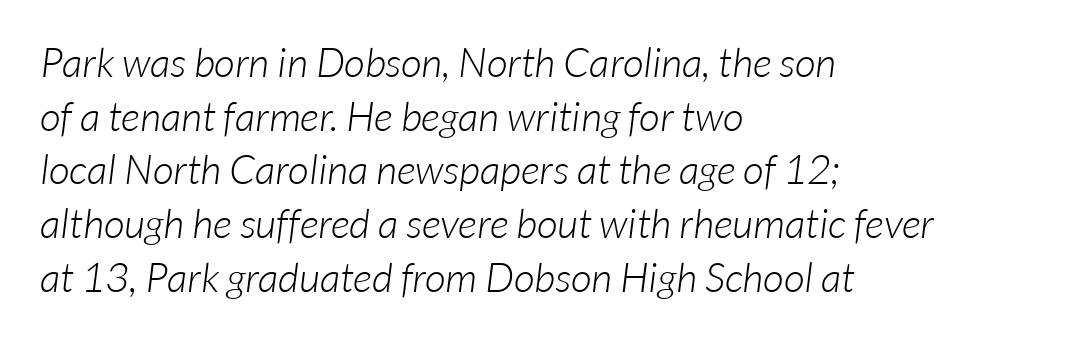
The strokes carry an ordinary text weight at most. Proportional: the letters do not fall into vertical columns. Summary of vertical rhythm: regular, with standard interline spacing. Underline: absent.
